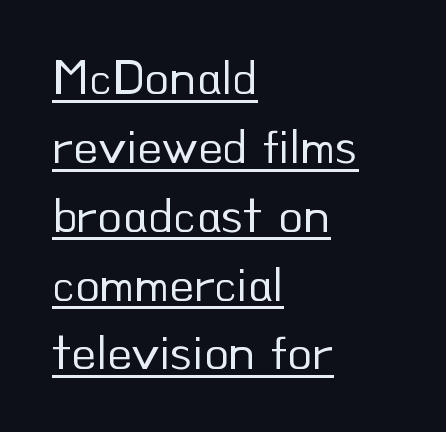
If you drew a line through each stem, it would be perfectly vertical. The letterforms sit shoulder to shoulder at normal distance. The vertical gap from one line to the next is medium. Looks like regular typesetting: each glyph gets only the width it needs. Decoration check: the copy is underlined. No feet cap the strokes, marking this as sans-serif type.
